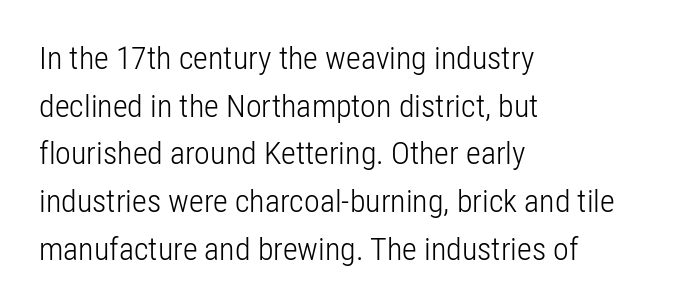
{"serif": "no", "italic": "no", "bold": "no", "weight": "light", "width": "condensed", "stroke_contrast": "low", "x_height": "medium", "monospaced": "no", "underline": "no", "align": "left", "line_spacing": "normal", "line_spacing_ratio": 1.49, "letter_spacing": "normal", "letter_spacing_em": 0.0, "glyph_px": 32}
